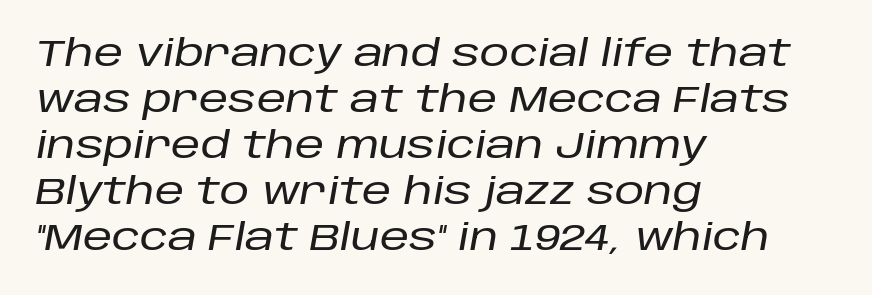
Each row of text sits above clean, open space. Posture: slanted. A typesetter would call this proportional, since set widths differ per character. The line texture is even and compact thanks to regular tracking. Layout note: lines flush left.
